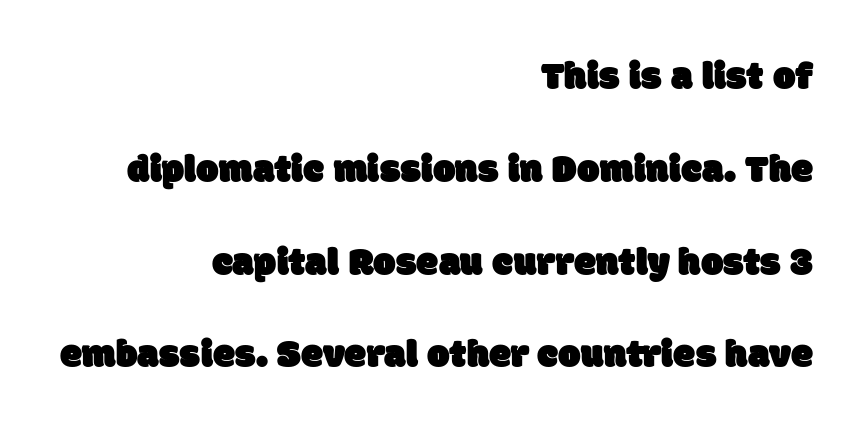
Is the block centered? No — it sits flush against the right margin. The leading is generous, giving the passage an open texture. Are there feet on the stems? There aren't — it's a sans. Nothing unusual about the tracking: characters are spaced as the font intends. A clean baseline with only descenders dipping below it. The face used here is proportionally spaced, like ordinary book or web type.
